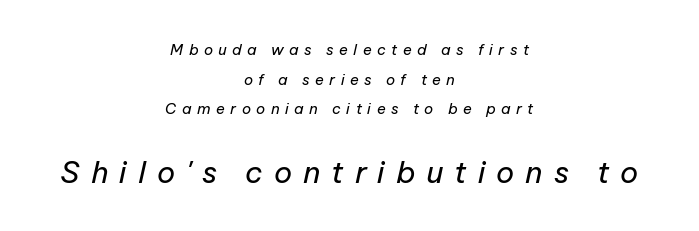
Every character sits at an angle, as italics do. Character widths vary here, with narrow letters taking less room than wide ones. The tracking reads as deliberately expanded to a designer's eye. Unmarked baselines from the first word to the last. Caption: multi-line text, centered on the measure.
